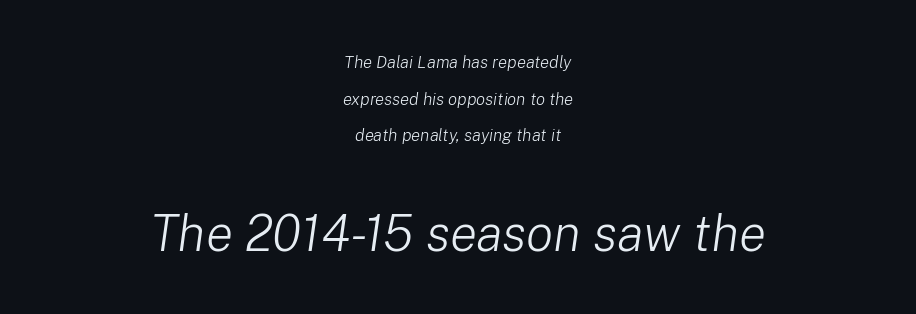
{"italic": "yes", "lean": "right", "slant_degrees": 8, "bold": "no", "weight": "light", "width": "normal", "stroke_contrast": "low", "x_height": "medium", "monospaced": "no", "underline": "no", "align": "center", "line_spacing": "loose", "line_spacing_ratio": 2.16, "letter_spacing": "normal", "letter_spacing_em": 0.0, "larger_block": "second", "size_ratio": 3.0, "glyph_px": 51}
